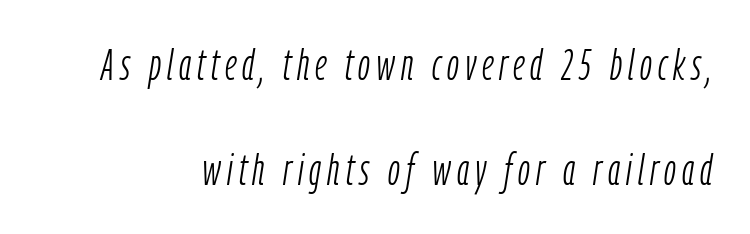
The image shows 43 px light, condensed type, italic (leaning right); set loose line spacing (2.45x), not underlined; low stroke contrast and a medium x-height.
